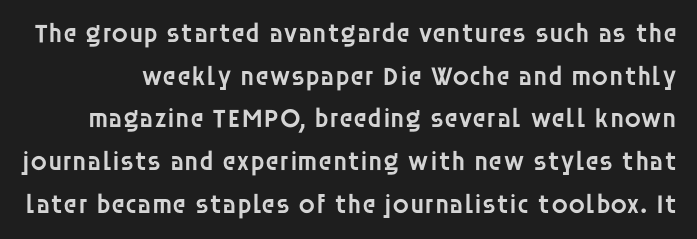
The image shows 27 px text type, upright; set normal line spacing (1.58x), normal letter spacing, not underlined.
